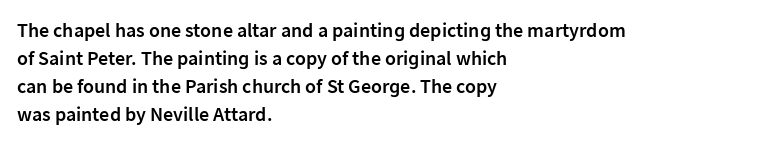
The image shows 20 px text type, upright; set left-aligned, normal line spacing (1.4x), normal letter spacing, not underlined.
